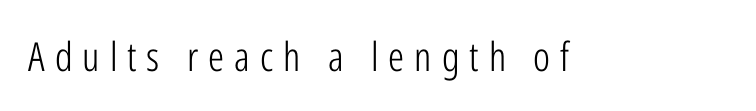
The specimen reads as upright at a glance. The strip under each line holds only bare page. Is this a fixed-width face? No — the glyphs have proportional, varying widths. Stems here are at most as thick as an everyday book face. Serif or sans? Sans — the stroke terminals are bare.
